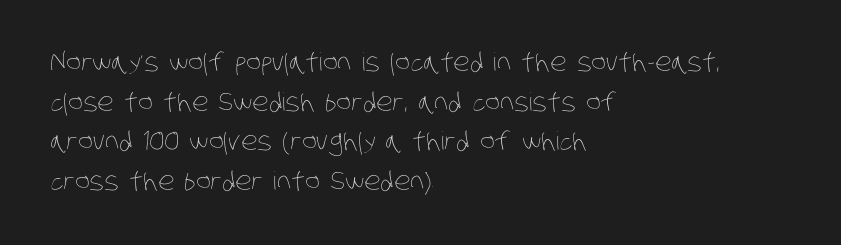
{"bold": "no", "underline": "no", "align": "left", "line_spacing": "normal", "line_spacing_ratio": 1.59, "letter_spacing": "normal", "letter_spacing_em": 0.0, "glyph_px": 25}
